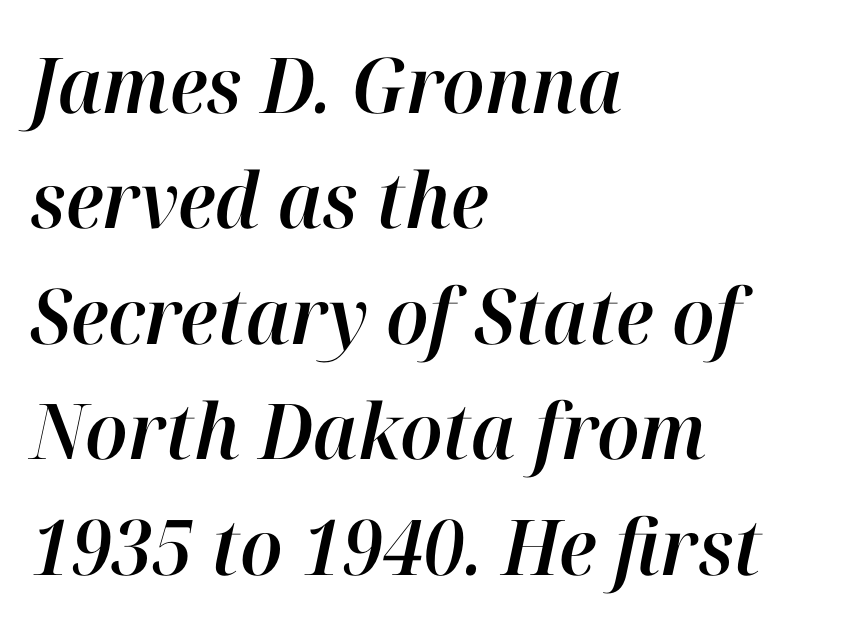
Compared with typical paragraphs, the rows here are spaced about the same. When letters slant like this, we call the style italic. The compositor pushed each line to the left boundary. Standard letterfit; no display-style spreading of the glyphs.
